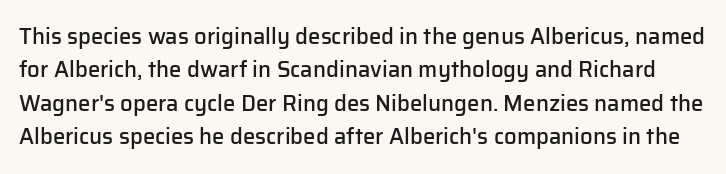
The type is set solid horizontally, with unmodified tracking. Summary of vertical rhythm: regular, with standard interline spacing. Its strokes are somewhat broadened, the hallmark of semibold type. Has an underline been added? It has not. The axis of the letterforms is exactly vertical.
